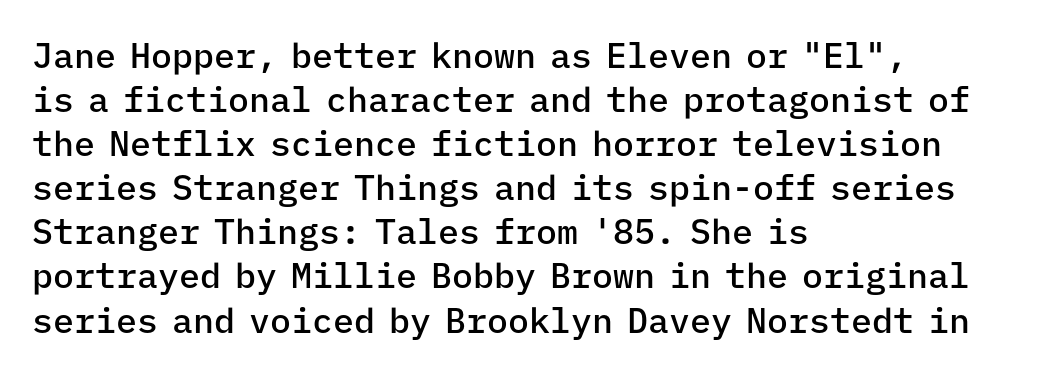
Q: Is the text bold? A: Semi-bold.
Q: Is the text italic (slanted)? A: No, it is upright.
Q: Is the typeface a serif or a sans-serif typeface? A: Sans-serif.
Q: Is the text underlined? A: No.
Q: How is the paragraph aligned? A: Left-aligned.
Q: Is the spacing between letters normal or unusually wide? A: Normal.
Q: Is the spacing between lines tight, normal or loose? A: Normal.
Q: Width (condensed, normal, or wide)? A: Normal.
Q: Stroke contrast? A: Low.
Q: x-height? A: Medium.
Q: Monospaced? A: Yes.
